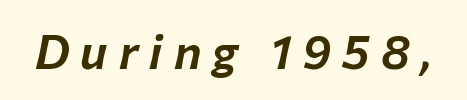
{"italic": "yes", "lean": "right", "slant_degrees": 12, "width": "normal", "stroke_contrast": "low", "x_height": "medium", "monospaced": "no", "underline": "no", "letter_spacing": "wide", "letter_spacing_em": 0.24, "glyph_px": 47}
